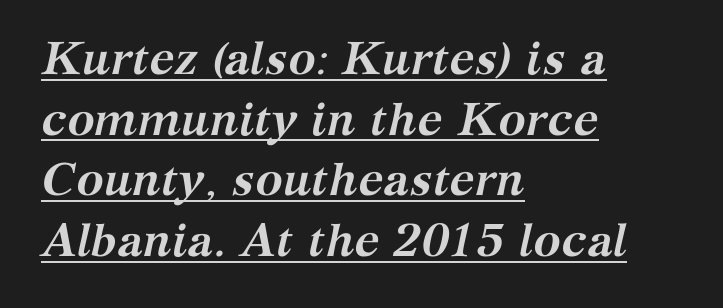
{"serif": "yes", "italic": "yes", "lean": "right", "slant_degrees": 12, "bold": "yes", "weight": "semibold", "width": "normal", "stroke_contrast": "medium", "x_height": "medium", "monospaced": "no", "underline": "yes", "align": "left", "line_spacing": "normal", "line_spacing_ratio": 1.32, "letter_spacing": "normal", "letter_spacing_em": 0.0, "glyph_px": 46}
